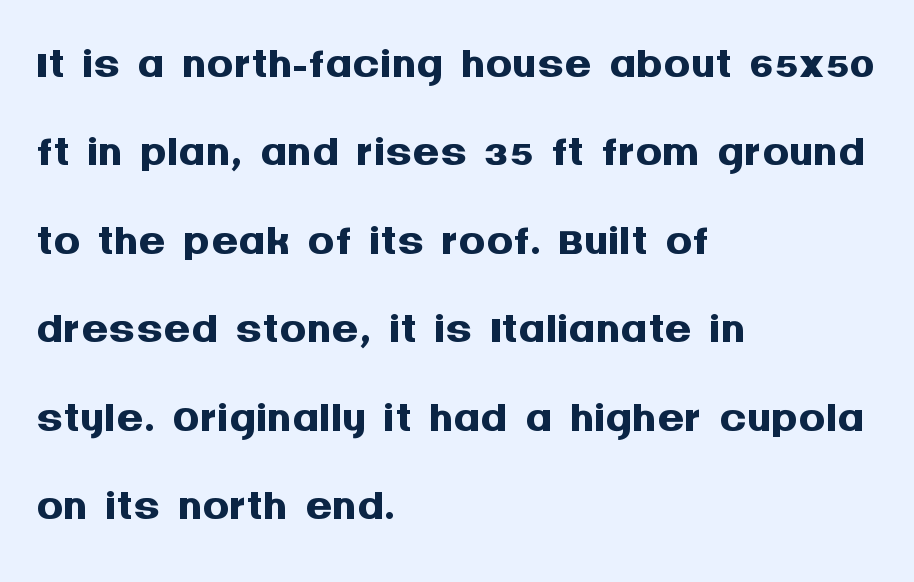
No word sits above an underline. What's the leading like? Ordinary, nothing unusual. Every letter is thick-stroked: bold, no question. The passage is arranged the way most books set body copy — flush left. Letter spacing: default.
